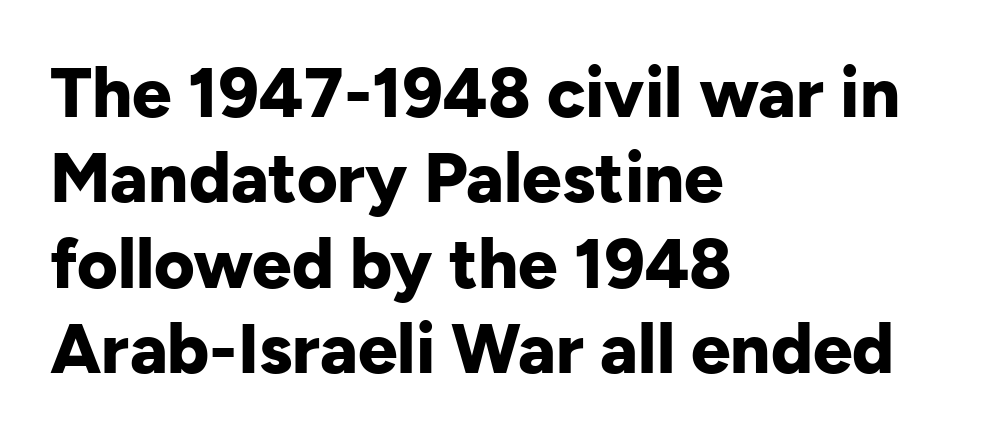
The image shows 70 px bold sans-serif type, upright; set left-aligned, line spacing 1.22x, normal letter spacing, not underlined; low stroke contrast and a medium x-height.
